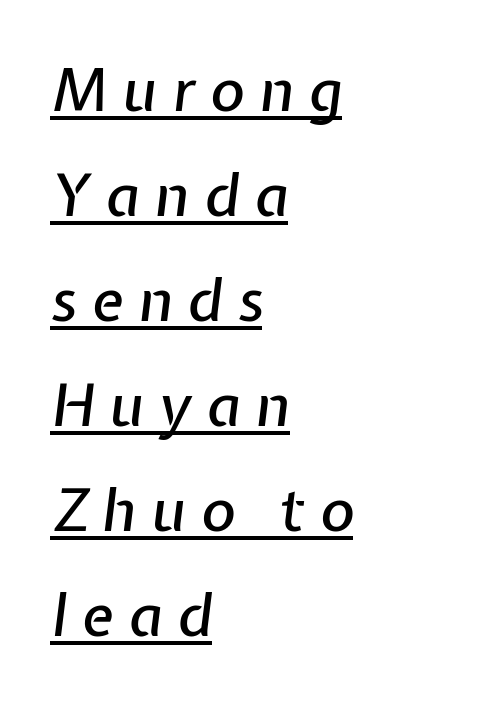
{"italic": "yes", "lean": "right", "slant_degrees": 7, "width": "normal", "stroke_contrast": "low", "x_height": "medium", "monospaced": "no", "underline": "yes", "align": "left", "line_spacing_ratio": 1.78, "letter_spacing": "wide", "letter_spacing_em": 0.25, "glyph_px": 59}
